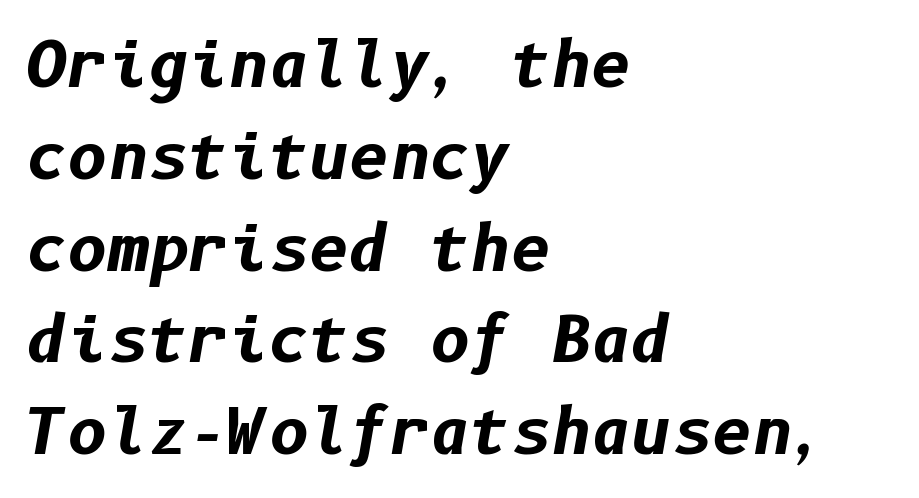
{"italic": "yes", "lean": "right", "slant_degrees": 10, "bold": "yes", "weight": "bold", "width": "normal", "stroke_contrast": "low", "x_height": "medium", "underline": "no", "align": "left", "line_spacing": "normal", "line_spacing_ratio": 1.48, "letter_spacing": "normal", "letter_spacing_em": 0.0, "glyph_px": 62}
